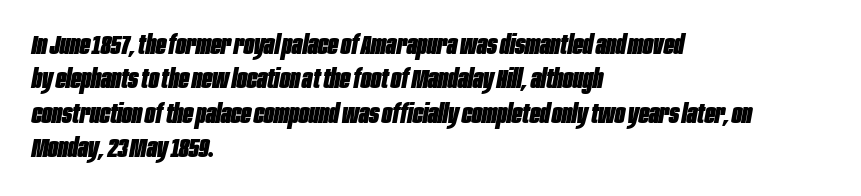
The image shows 27 px bold type, italic (leaning right); set left-aligned, normal line spacing (1.27x), normal letter spacing, not underlined.
